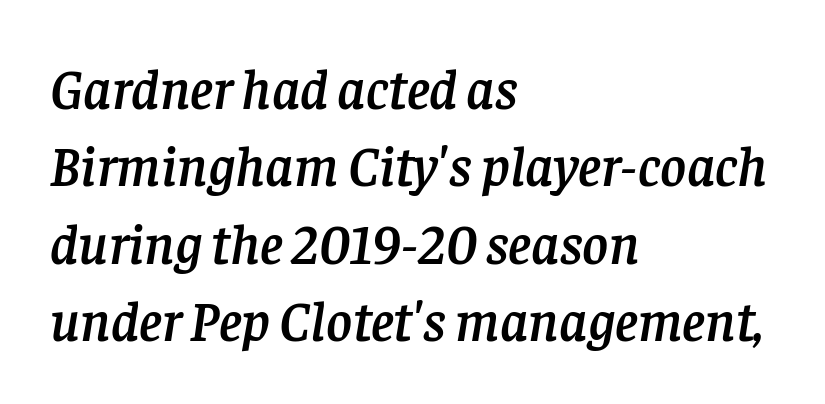
The image shows 56 px serif type, italic (leaning right); set left-aligned, normal line spacing (1.38x), normal letter spacing, not underlined; low stroke contrast and a large x-height.
